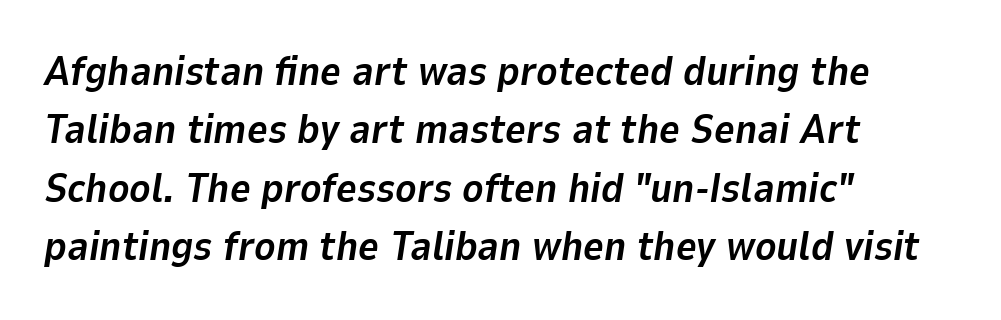
The axis of the letterforms is tilted away from vertical. Has an underline been added? It has not. Leading matches the norm, producing a regular column. Weight check: bold — yes, fully. The rendering uses natural spacing where letterforms have individual widths. Horizontally, the lines are justified to the leading edge only.
